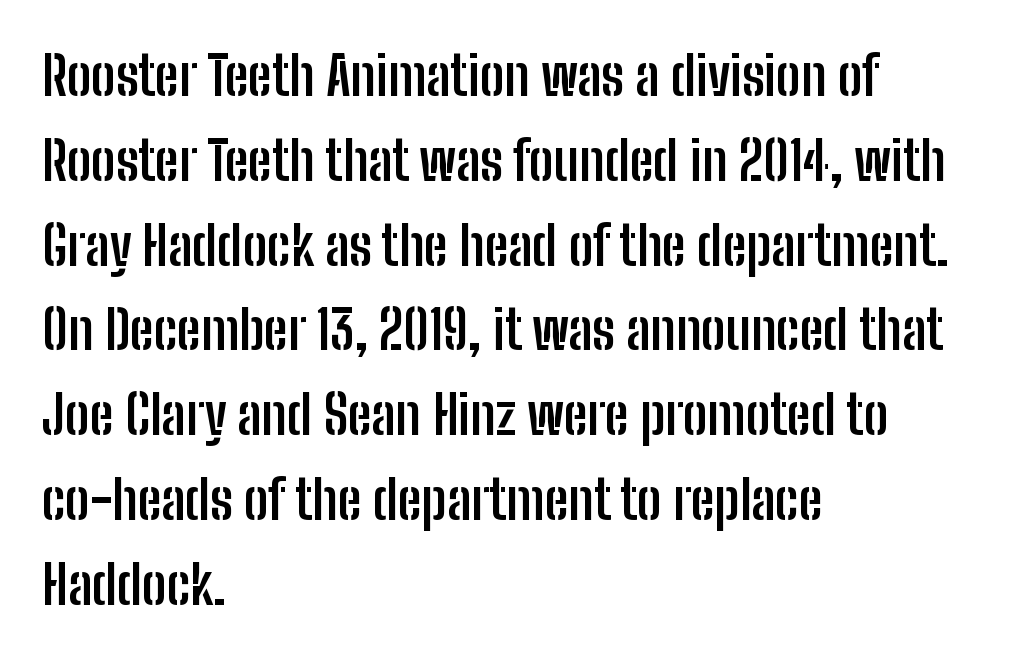
Q: Is the text bold? A: Yes.
Q: Is the text italic (slanted)? A: No, it is upright.
Q: Is the typeface a serif or a sans-serif typeface? A: Sans-serif.
Q: Is the text underlined? A: No.
Q: How is the paragraph aligned? A: Left-aligned.
Q: Is the spacing between letters normal or unusually wide? A: Normal.
Q: Is the spacing between lines tight, normal or loose? A: Normal.
Q: Width (condensed, normal, or wide)? A: Condensed.
Q: Stroke contrast? A: Low.
Q: x-height? A: Medium.
Q: Monospaced? A: No.
